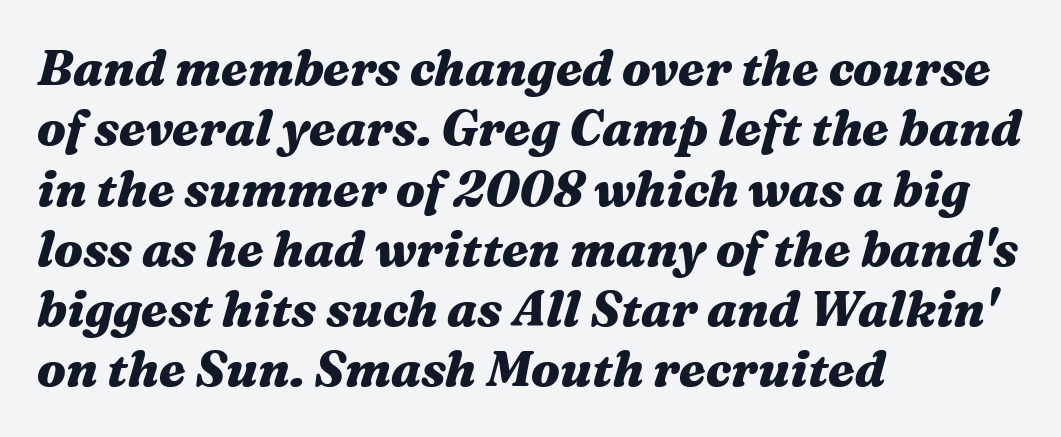
Designer's note — italics engaged. Check the space under the baseline: it is left empty. Inter-character spacing is left at the font's built-in metrics. Set as a true bold cut, around the 700 mark.
